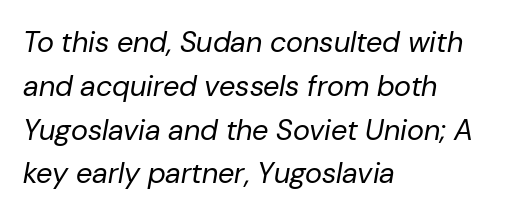
Q: Is the text bold? A: No.
Q: Is the text italic (slanted)? A: Yes, it leans right by about 10 degrees.
Q: Is the text underlined? A: No.
Q: How is the paragraph aligned? A: Left-aligned.
Q: Is the spacing between letters normal or unusually wide? A: Normal.
Q: Is the spacing between lines tight, normal or loose? A: Normal.
Q: Width (condensed, normal, or wide)? A: Normal.
Q: Stroke contrast? A: Low.
Q: x-height? A: Medium.
Q: Monospaced? A: No.
